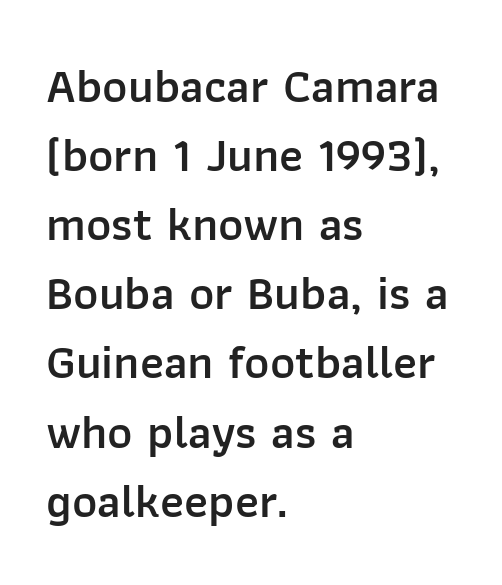
Reading down the column, the eye jumps a familiar distance to each next line. Proportional: the letters do not fall into vertical columns. Spacing between characters is what you'd get straight out of the box. A sans-serif font was chosen for this passage. Posture: vertical. Glance below the letters and you will spot only blank space.
